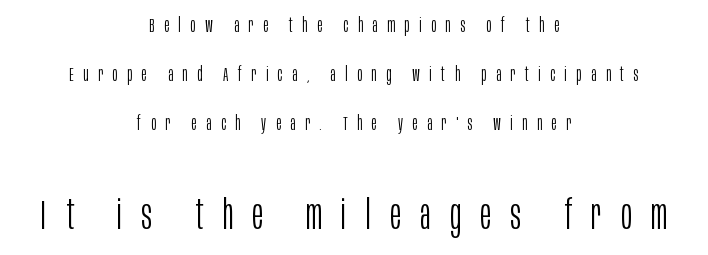
The image shows 41 px light, condensed sans-serif type, upright; set centered, loose line spacing (2.45x), unusually wide letter spacing (+0.47 em), not underlined; the second (bottom) block is 2.05x larger; low stroke contrast and a large x-height.
